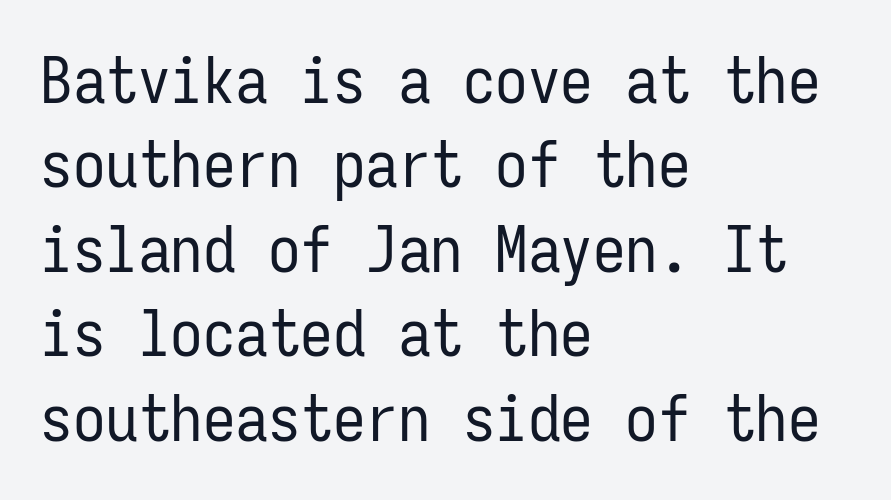
The image shows 65 px regular-weight, condensed sans-serif type, upright, monospaced; set left-aligned, normal line spacing (1.3x), normal letter spacing, not underlined; low stroke contrast and a medium x-height.
